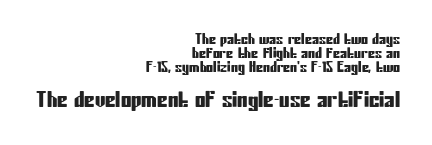
Q: Is the text italic (slanted)? A: No, it is upright.
Q: Is the text underlined? A: No.
Q: How is the paragraph aligned? A: Right-aligned.
Q: Is the spacing between letters normal or unusually wide? A: Normal.
Q: Is the spacing between lines tight, normal or loose? A: Tight.
Q: Which block of text is set in a larger size, the first (top) or the second (bottom)? A: The second (bottom) one.
